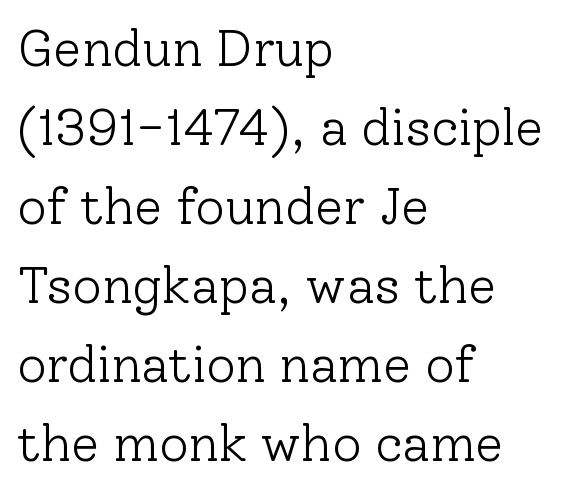
The image shows 51 px light serif type, upright; set left-aligned, normal line spacing (1.55x), normal letter spacing, not underlined; low stroke contrast and a medium x-height.
